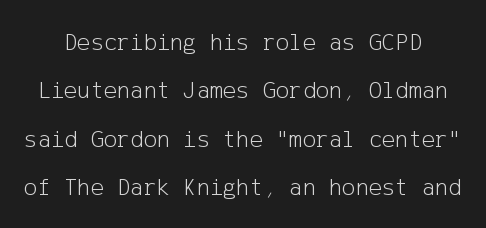
The font sits on the lighter half of the weight spectrum, regular included. Caption: standard tracking, unaltered. Posture: vertical. If you measured baseline to baseline, you'd find a long distance. Letters rest on an invisible, unmarked baseline.
